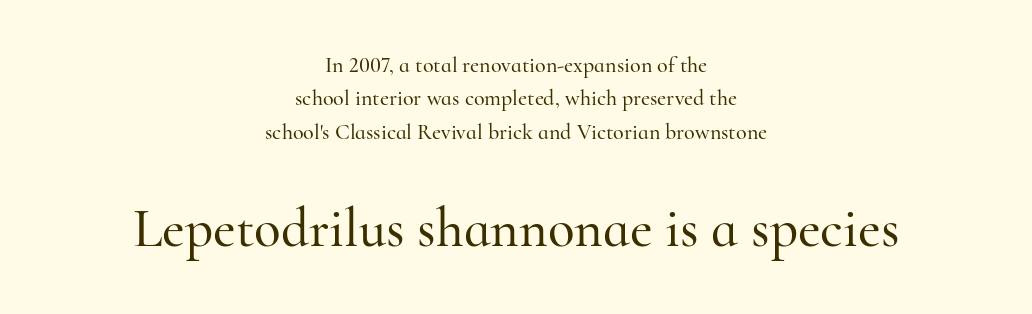
Q: Is the text italic (slanted)? A: No, it is upright.
Q: Is the typeface a serif or a sans-serif typeface? A: Serif.
Q: Is the text underlined? A: No.
Q: How is the paragraph aligned? A: Centered.
Q: Is the spacing between letters normal or unusually wide? A: Normal.
Q: Is the spacing between lines tight, normal or loose? A: Normal.
Q: Which block of text is set in a larger size, the first (top) or the second (bottom)? A: The second (bottom) one.
Q: Width (condensed, normal, or wide)? A: Normal.
Q: Stroke contrast? A: High.
Q: x-height? A: Small.
Q: Monospaced? A: No.
